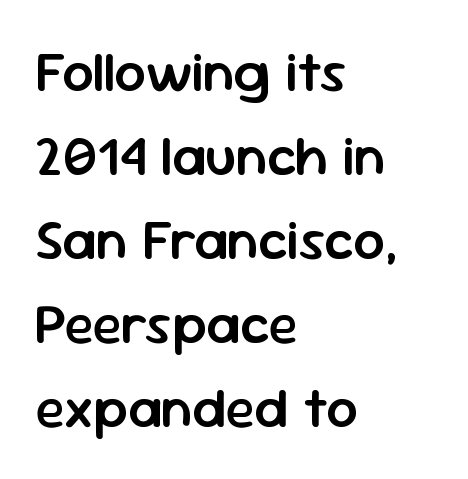
Q: Is the text bold? A: Semi-bold.
Q: Is the text italic (slanted)? A: No, it is upright.
Q: Is the typeface a serif or a sans-serif typeface? A: Sans-serif.
Q: Is the text underlined? A: No.
Q: How is the paragraph aligned? A: Left-aligned.
Q: Is the spacing between letters normal or unusually wide? A: Normal.
Q: Is the spacing between lines tight, normal or loose? A: Normal.
Q: Width (condensed, normal, or wide)? A: Normal.
Q: Stroke contrast? A: Low.
Q: x-height? A: Medium.
Q: Monospaced? A: No.
